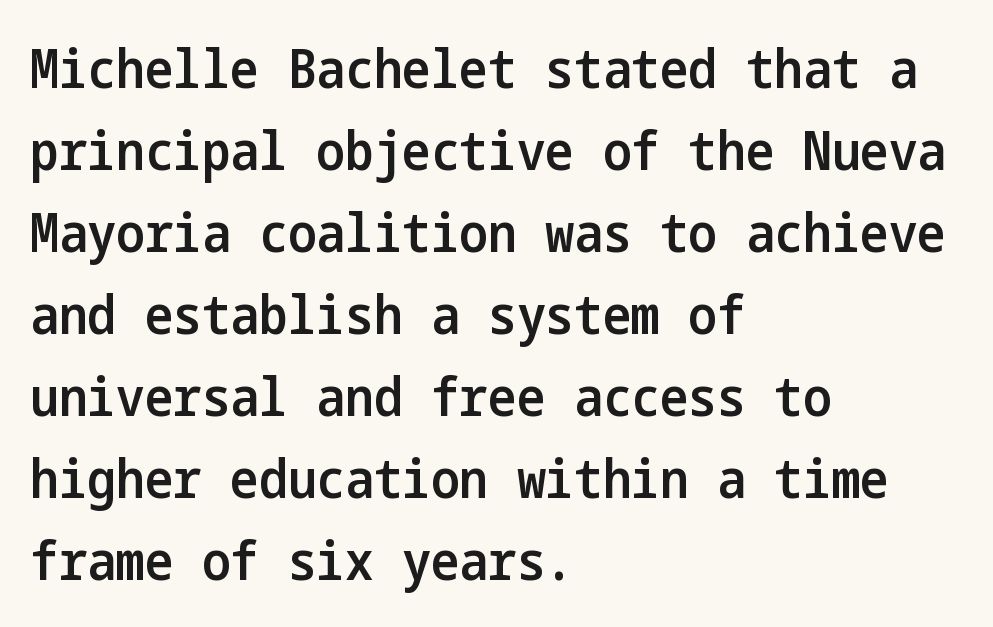
Q: Is the text bold? A: Semi-bold.
Q: Is the text italic (slanted)? A: No, it is upright.
Q: Is the typeface a serif or a sans-serif typeface? A: Sans-serif.
Q: Is the text underlined? A: No.
Q: How is the paragraph aligned? A: Left-aligned.
Q: Is the spacing between letters normal or unusually wide? A: Normal.
Q: Is the spacing between lines tight, normal or loose? A: Normal.
Q: Width (condensed, normal, or wide)? A: Condensed.
Q: Stroke contrast? A: Low.
Q: x-height? A: Medium.
